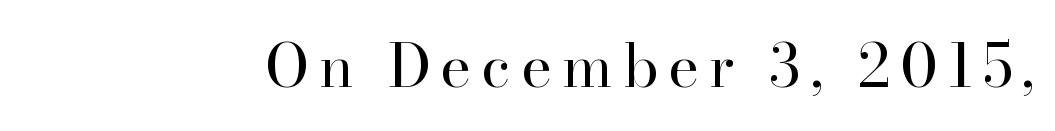
Spacing verdict: proportional, widths tailored to each character. Summary of weight: not heavy and not bold. Clear beneath every line of the passage. Vertical strokes here are truly vertical.
